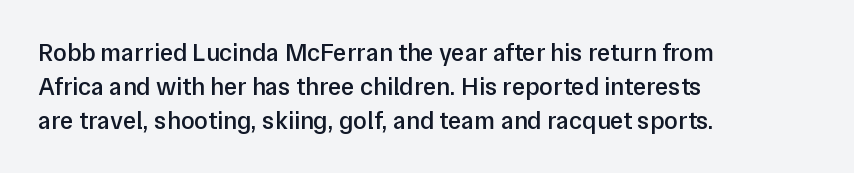
Q: Is the text bold? A: Semi-bold.
Q: Is the text italic (slanted)? A: No, it is upright.
Q: Is the text underlined? A: No.
Q: How is the paragraph aligned? A: Left-aligned.
Q: Is the spacing between letters normal or unusually wide? A: Normal.
Q: Is the spacing between lines tight, normal or loose? A: Normal.
